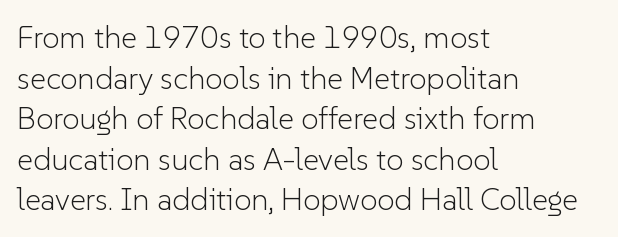
{"serif": "no", "italic": "no", "bold": "no", "weight": "light", "width": "normal", "stroke_contrast": "low", "x_height": "medium", "monospaced": "no", "underline": "no", "align": "left", "line_spacing": "normal", "line_spacing_ratio": 1.31, "letter_spacing": "normal", "letter_spacing_em": 0.0, "glyph_px": 31}
